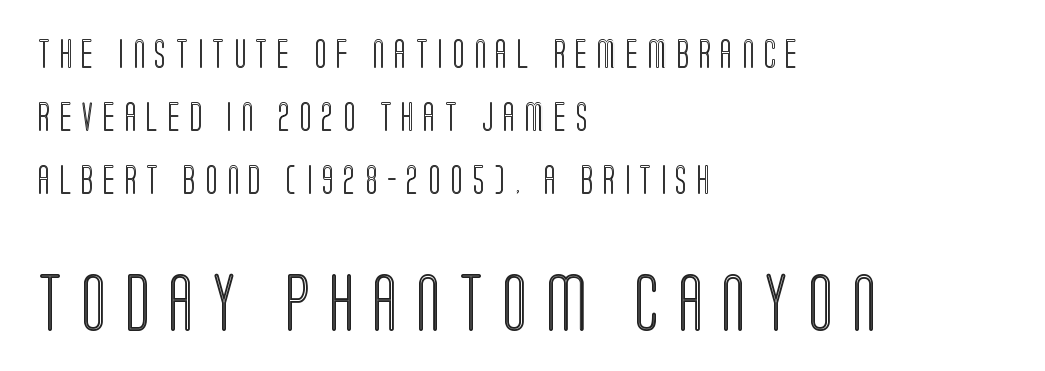
Q: Is the text italic (slanted)? A: No, it is upright.
Q: Is the text underlined? A: No.
Q: How is the paragraph aligned? A: Left-aligned.
Q: Is the spacing between letters normal or unusually wide? A: Unusually wide.
Q: Is the spacing between lines tight, normal or loose? A: Loose.
Q: Which block of text is set in a larger size, the first (top) or the second (bottom)? A: The second (bottom) one.
Q: Width (condensed, normal, or wide)? A: Condensed.
Q: x-height? A: Large.
Q: Monospaced? A: No.
